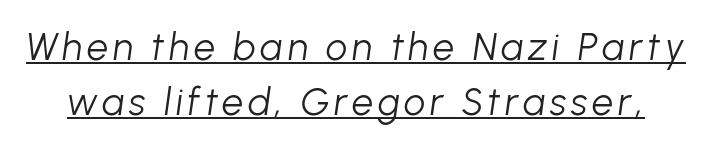
An italicized treatment has been applied to the whole sample. Baseline-to-baseline distance is the conventional proportion of letter height. Proportional: the letters do not fall into vertical columns. Emphasis is given by a line drawn under the lettering.
